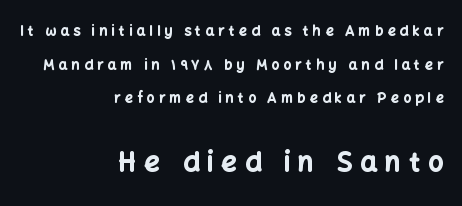
The image shows 27 px bold type, upright; set right-aligned, loose line spacing (2.4x), unusually wide letter spacing (+0.3 em), not underlined; the second (bottom) block is 1.93x larger.
